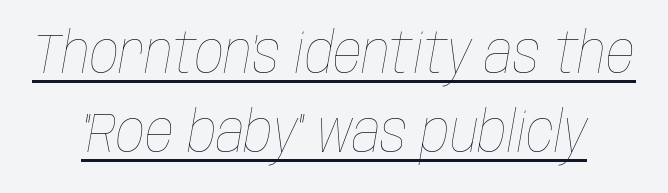
The image shows 57 px thin, condensed type, italic (leaning right); set normal line spacing (1.38x), normal letter spacing, underlined; low stroke contrast and a large x-height.
